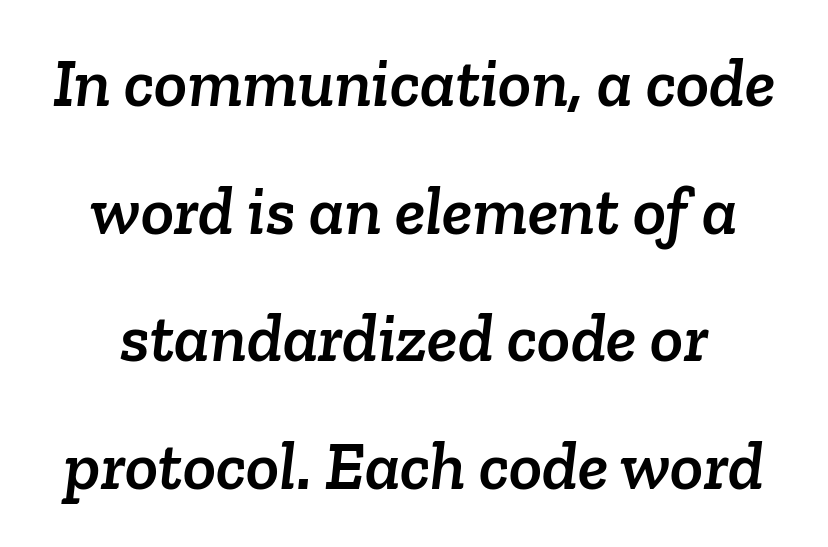
{"serif": "yes", "width": "normal", "stroke_contrast": "low", "x_height": "medium", "monospaced": "no", "underline": "no", "line_spacing_ratio": 1.85, "letter_spacing": "normal", "letter_spacing_em": 0.0, "glyph_px": 69}
